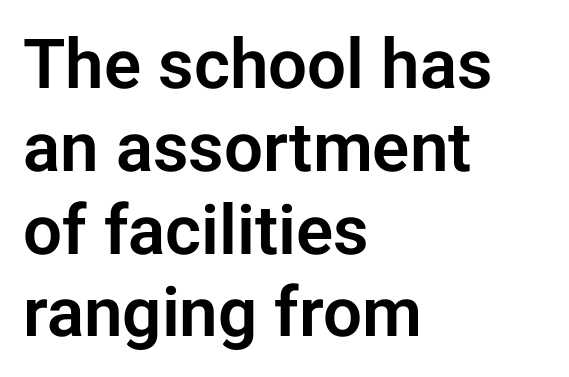
{"serif": "no", "italic": "no", "width": "normal", "stroke_contrast": "low", "x_height": "medium", "monospaced": "no", "underline": "no", "align": "left", "line_spacing_ratio": 1.2, "letter_spacing": "normal", "letter_spacing_em": 0.0, "glyph_px": 69}
